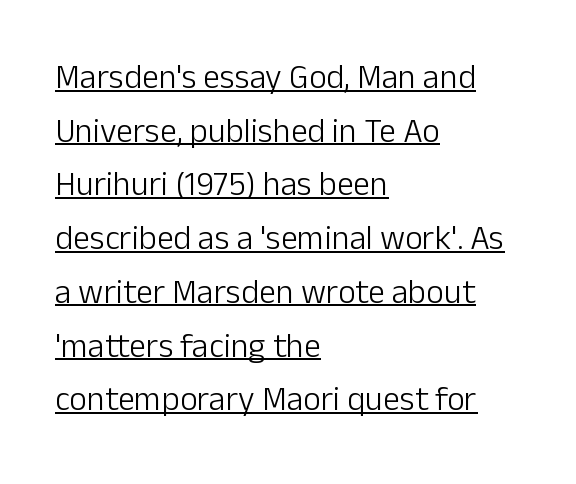
The image shows 34 px light sans-serif type, upright; set left-aligned, normal line spacing (1.58x), normal letter spacing, underlined; low stroke contrast and a medium x-height.
